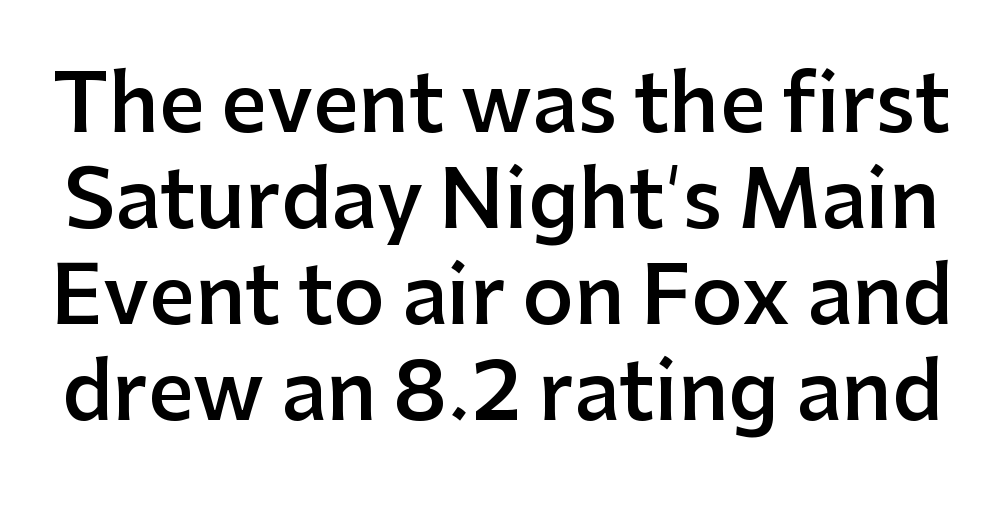
{"serif": "no", "italic": "no", "bold": "semi", "weight": "semibold", "width": "normal", "stroke_contrast": "low", "x_height": "medium", "monospaced": "no", "underline": "no", "line_spacing_ratio": 1.2, "letter_spacing": "normal", "letter_spacing_em": 0.0, "glyph_px": 80}
